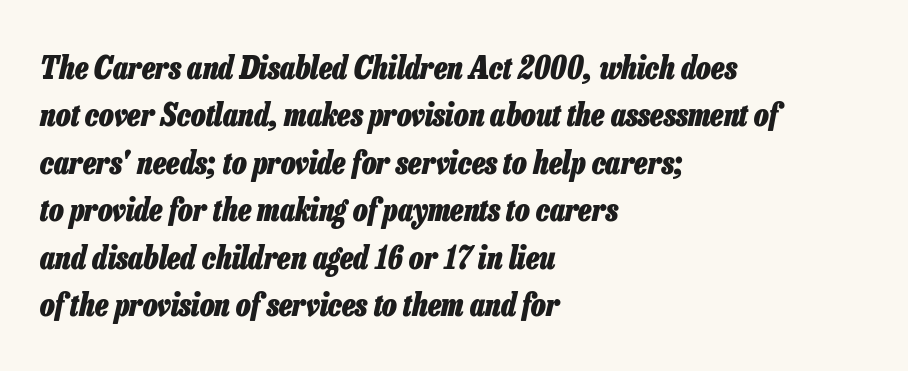
Q: Is the text bold? A: Yes.
Q: Is the text italic (slanted)? A: Yes, it leans right by about 13 degrees.
Q: Is the text underlined? A: No.
Q: How is the paragraph aligned? A: Left-aligned.
Q: Is the spacing between letters normal or unusually wide? A: Normal.
Q: Is the spacing between lines tight, normal or loose? A: Normal.
Q: Width (condensed, normal, or wide)? A: Condensed.
Q: Stroke contrast? A: Low.
Q: x-height? A: Medium.
Q: Monospaced? A: No.
